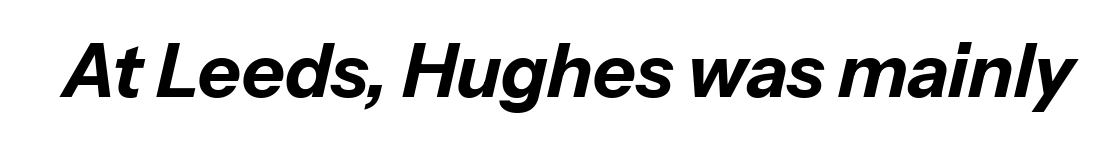
{"italic": "yes", "lean": "right", "slant_degrees": 13, "bold": "yes", "weight": "bold", "width": "normal", "stroke_contrast": "low", "x_height": "medium", "monospaced": "no", "underline": "no", "letter_spacing": "normal", "letter_spacing_em": 0.0, "glyph_px": 74}
